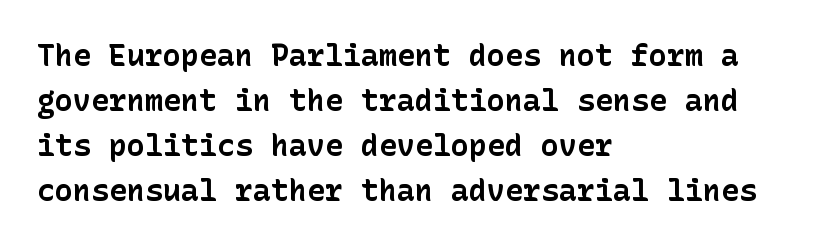
Q: Is the text bold? A: Yes.
Q: Is the text italic (slanted)? A: No, it is upright.
Q: Is the typeface a serif or a sans-serif typeface? A: Sans-serif.
Q: Is the text underlined? A: No.
Q: How is the paragraph aligned? A: Left-aligned.
Q: Is the spacing between letters normal or unusually wide? A: Normal.
Q: Is the spacing between lines tight, normal or loose? A: Normal.
Q: Width (condensed, normal, or wide)? A: Normal.
Q: Stroke contrast? A: Low.
Q: x-height? A: Medium.
